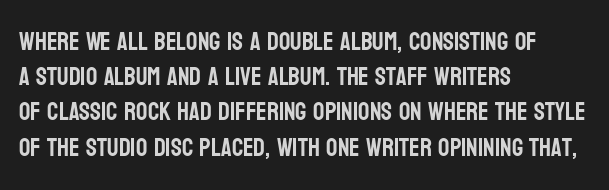
The image shows 25 px text type, upright; set left-aligned, normal line spacing (1.41x), normal letter spacing, not underlined.
